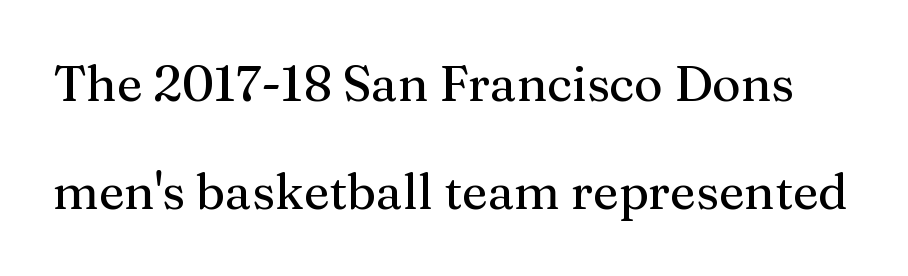
{"serif": "yes", "italic": "no", "width": "normal", "stroke_contrast": "medium", "x_height": "medium", "monospaced": "no", "underline": "no", "line_spacing": "loose", "line_spacing_ratio": 2.21, "letter_spacing": "normal", "letter_spacing_em": 0.0, "glyph_px": 49}
